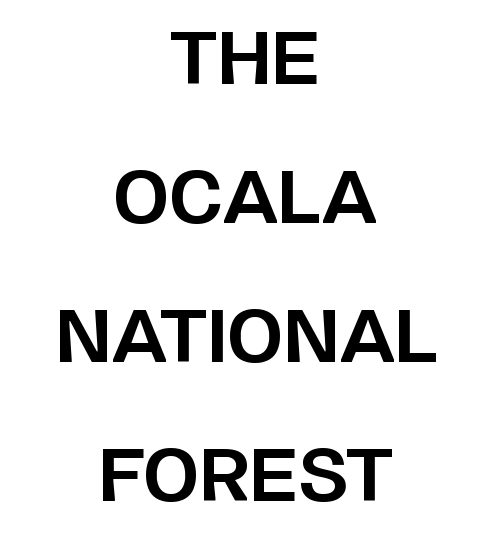
The glyphs have the mass of a bold cut. The rag falls on both sides of this text block equally. Rendered with straight, roman letterforms. The passage shown is typed in a proportional face where columns would drift.
